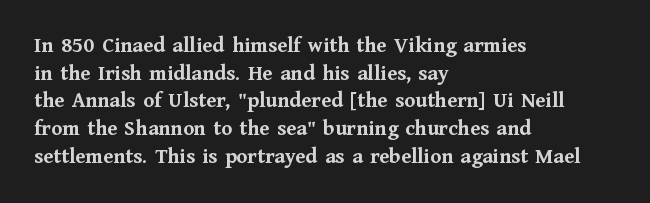
These words are printed bold, with thick strokes throughout. The string is rendered with underlining switched off. What's the leading like? Ordinary, nothing unusual. Tracking value appears to be zero — textbook default spacing. This rendering uses left alignment, leaving the right contour irregular. Every stem runs plumb, perpendicular to the baseline.
